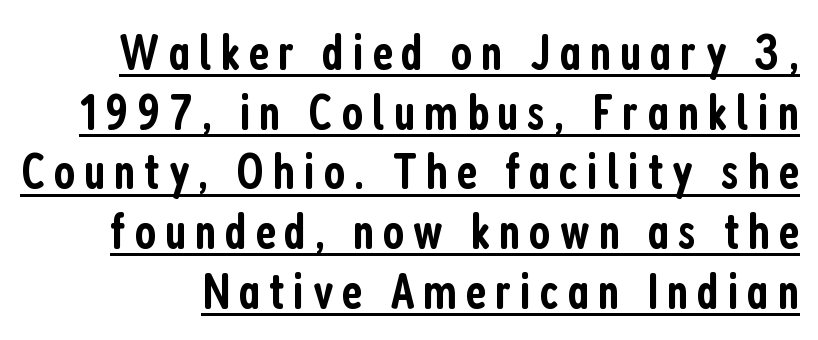
{"serif": "no", "italic": "no", "bold": "semi", "weight": "semibold", "width": "condensed", "stroke_contrast": "low", "x_height": "medium", "monospaced": "no", "underline": "yes", "line_spacing_ratio": 1.17, "glyph_px": 51}
